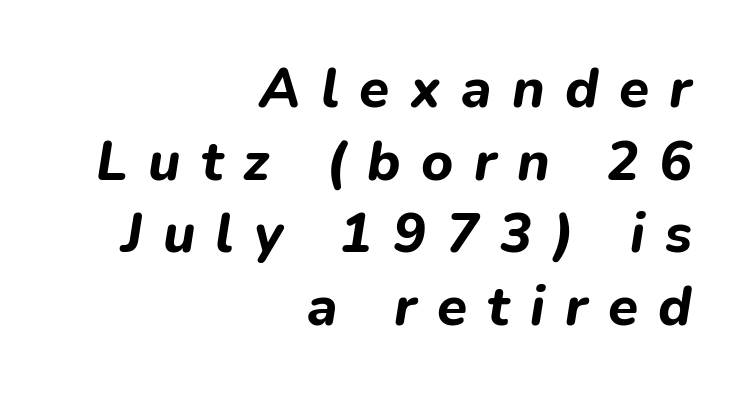
The image shows 55 px bold type, italic (leaning right); set right-aligned, normal line spacing (1.32x), unusually wide letter spacing (+0.37 em), not underlined; low stroke contrast and a medium x-height.
